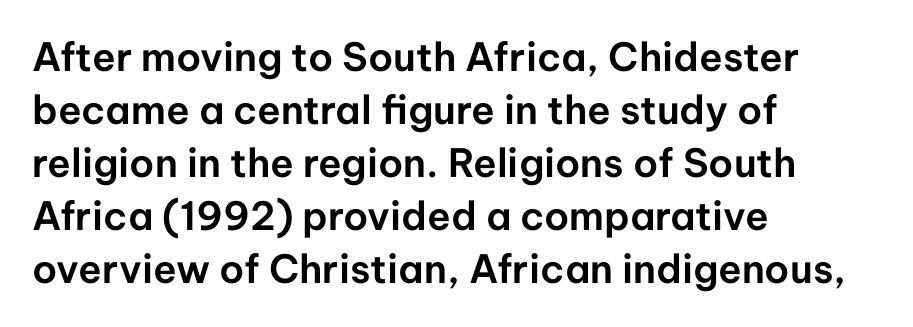
The image shows 39 px sans-serif type, upright; set left-aligned, normal line spacing (1.36x), normal letter spacing, not underlined; low stroke contrast and a medium x-height.
